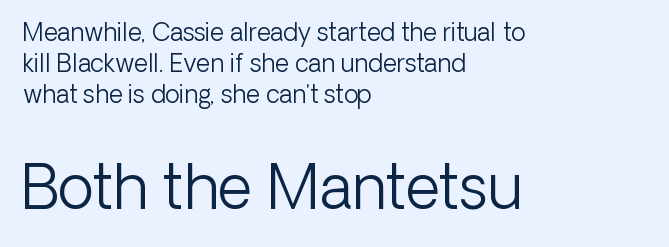
Larger block? The one below; the one above is distinctly smaller. Tracking here is standard; glyphs follow each other at the usual distance. Nope, no serifs anywhere on these letters. Here the designer chose a conventional face with non-uniform glyph widths.
